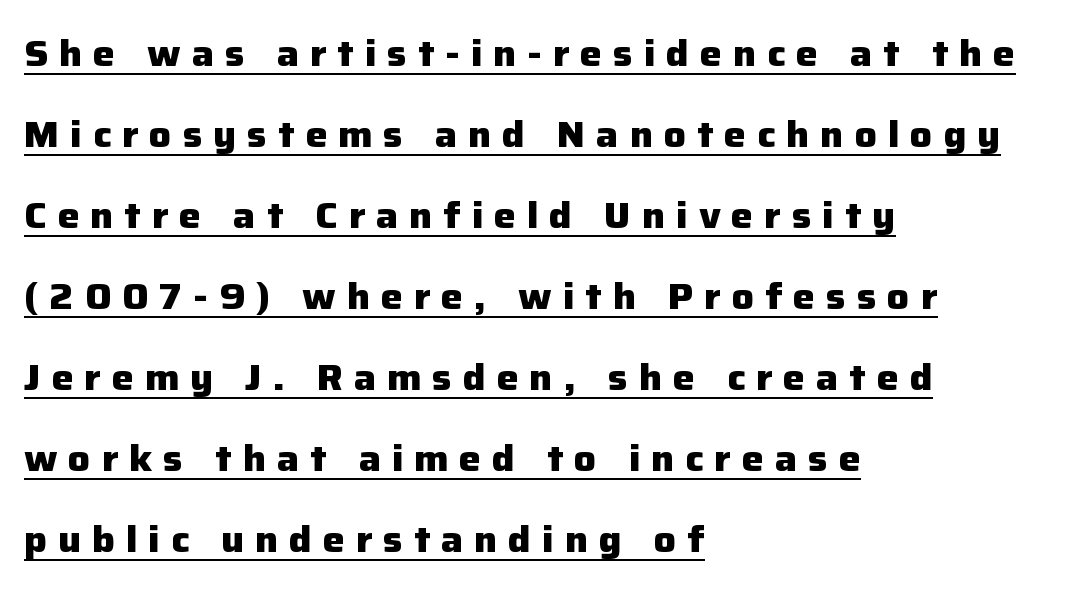
{"serif": "no", "italic": "no", "bold": "yes", "weight": "heavy", "width": "normal", "stroke_contrast": "low", "x_height": "medium", "monospaced": "no", "underline": "yes", "align": "left", "line_spacing": "loose", "line_spacing_ratio": 2.19, "letter_spacing": "wide", "letter_spacing_em": 0.29, "glyph_px": 37}
